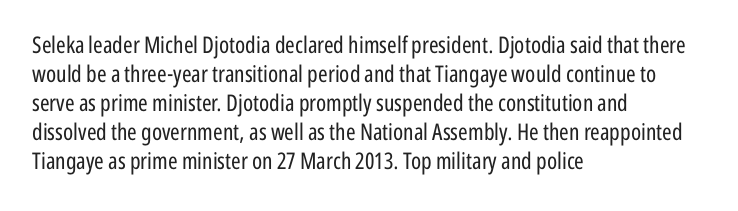
The image shows 23 px text type, upright; set left-aligned, normal line spacing (1.26x), normal letter spacing, not underlined.
